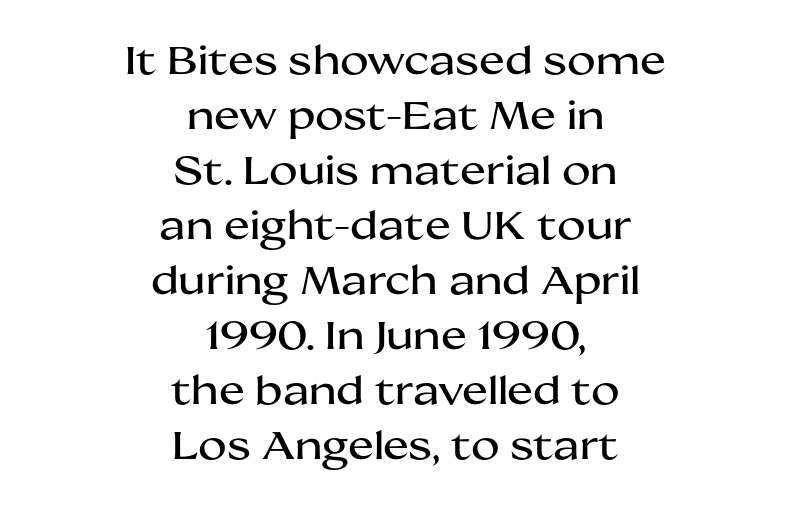
The image shows 39 px wide type, upright; set centered, normal line spacing (1.41x), normal letter spacing, not underlined; medium stroke contrast and a medium x-height.
